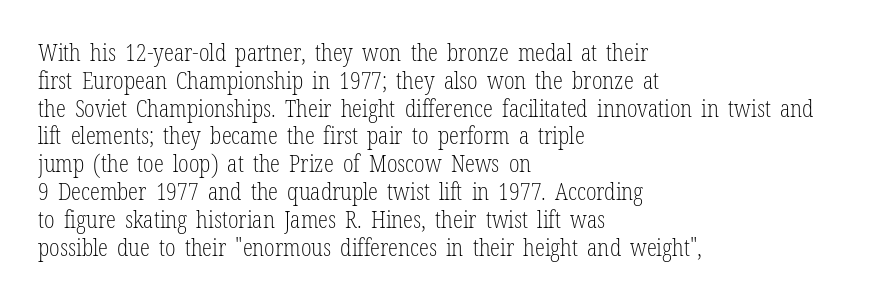
Q: Is the text bold? A: No.
Q: Is the text italic (slanted)? A: No, it is upright.
Q: Is the text underlined? A: No.
Q: How is the paragraph aligned? A: Left-aligned.
Q: Is the spacing between letters normal or unusually wide? A: Normal.
